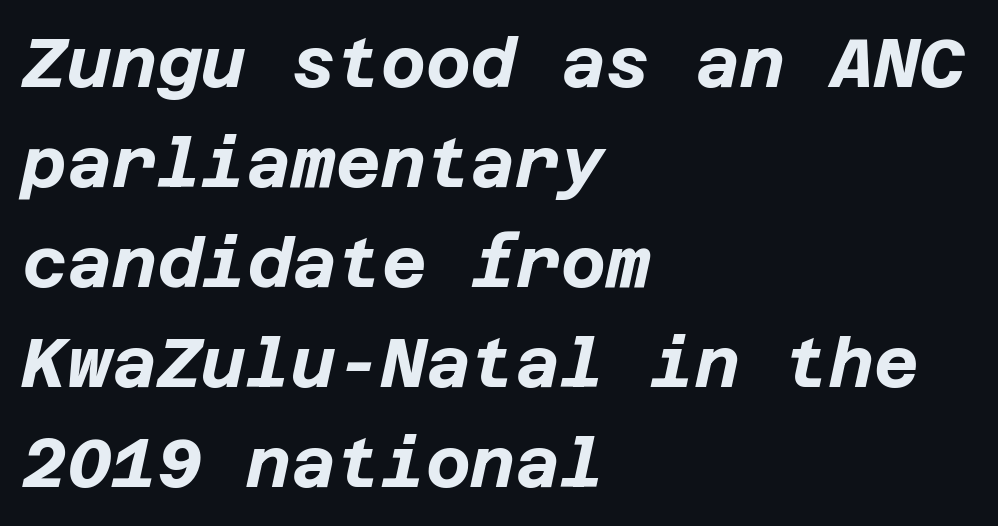
The image shows 69 px bold type, italic (leaning right); set left-aligned, normal line spacing (1.45x), normal letter spacing, not underlined; low stroke contrast and a large x-height.
